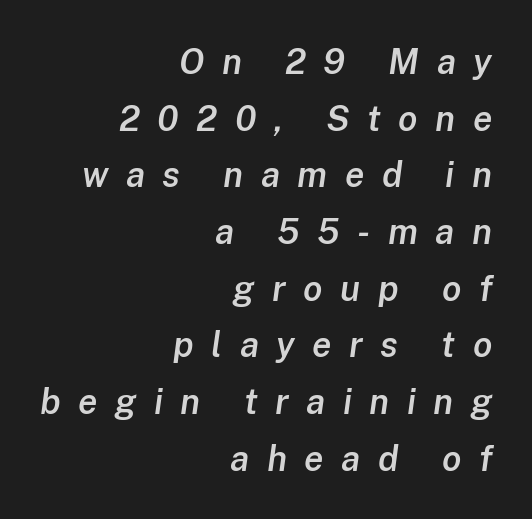
Q: Is the text bold? A: Semi-bold.
Q: Is the text italic (slanted)? A: Yes, it leans right by about 8 degrees.
Q: Is the text underlined? A: No.
Q: How is the paragraph aligned? A: Right-aligned.
Q: Is the spacing between letters normal or unusually wide? A: Unusually wide.
Q: Is the spacing between lines tight, normal or loose? A: Normal.
Q: Width (condensed, normal, or wide)? A: Normal.
Q: Stroke contrast? A: Low.
Q: x-height? A: Medium.
Q: Monospaced? A: No.
